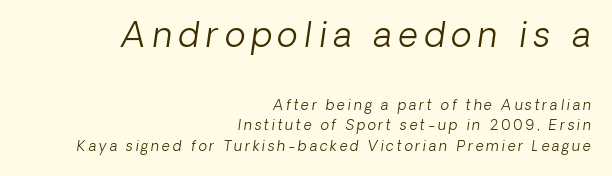
The image shows 34 px light type, italic (leaning right); set right-aligned, normal line spacing (1.48x), unusually wide letter spacing (+0.2 em), not underlined; the first (top) block is 2.43x larger; low stroke contrast and a medium x-height.
